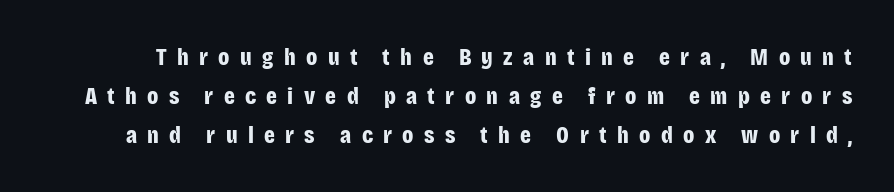
The image shows 24 px bold type, upright; set normal line spacing (1.62x), unusually wide letter spacing (+0.43 em), not underlined.
